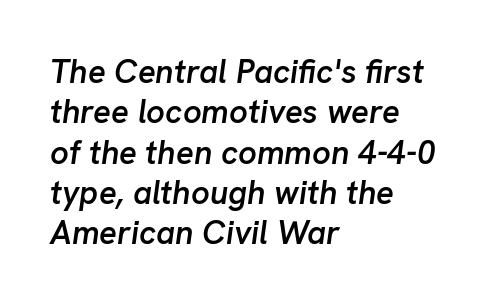
{"italic": "yes", "lean": "right", "slant_degrees": 8, "bold": "semi", "weight": "semibold", "width": "normal", "stroke_contrast": "low", "x_height": "medium", "monospaced": "no", "underline": "no", "align": "left", "line_spacing_ratio": 1.22, "letter_spacing": "normal", "letter_spacing_em": 0.0, "glyph_px": 33}
